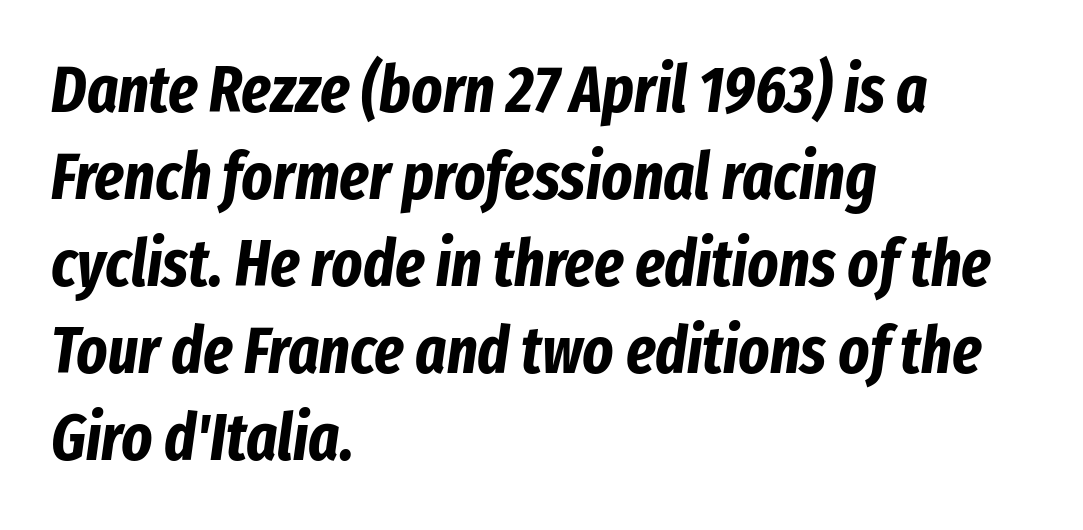
The image shows 65 px bold, condensed type, italic (leaning right); set left-aligned, normal line spacing (1.34x), normal letter spacing, not underlined; low stroke contrast and a medium x-height.
